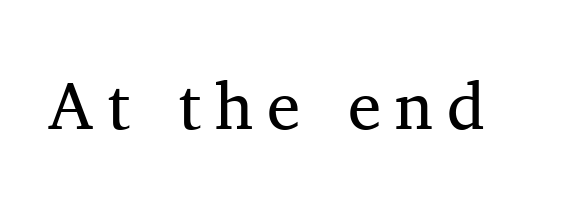
Q: Is the text bold? A: No.
Q: Is the text italic (slanted)? A: No, it is upright.
Q: Is the typeface a serif or a sans-serif typeface? A: Serif.
Q: Is the text underlined? A: No.
Q: Is the spacing between letters normal or unusually wide? A: Unusually wide.
Q: Width (condensed, normal, or wide)? A: Normal.
Q: Stroke contrast? A: Medium.
Q: x-height? A: Medium.
Q: Monospaced? A: No.
